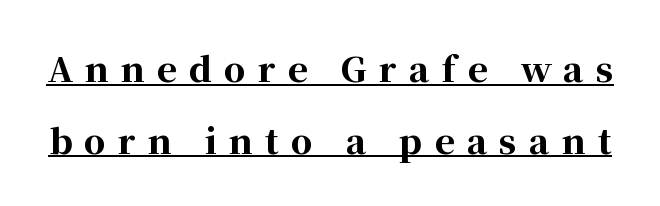
Q: Is the text bold? A: Yes.
Q: Is the text italic (slanted)? A: No, it is upright.
Q: Is the typeface a serif or a sans-serif typeface? A: Serif.
Q: Is the text underlined? A: Yes.
Q: Is the spacing between letters normal or unusually wide? A: Unusually wide.
Q: Is the spacing between lines tight, normal or loose? A: Loose.
Q: Width (condensed, normal, or wide)? A: Normal.
Q: Stroke contrast? A: High.
Q: x-height? A: Medium.
Q: Monospaced? A: No.
